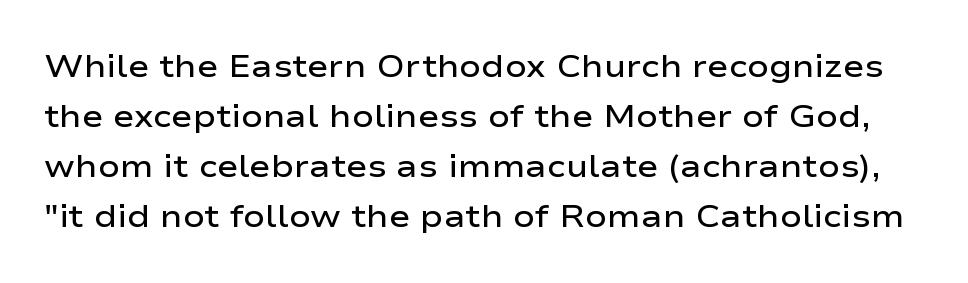
The image shows 32 px semibold, wide sans-serif type, upright; set normal line spacing (1.56x), normal letter spacing, not underlined; low stroke contrast and a medium x-height.
